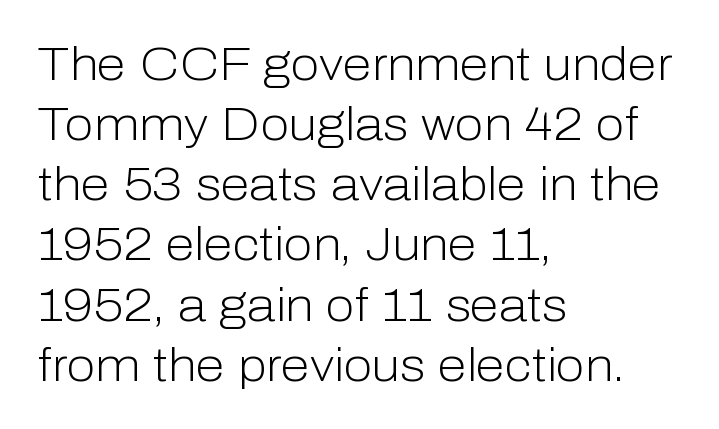
{"serif": "no", "italic": "no", "bold": "no", "weight": "light", "width": "normal", "stroke_contrast": "low", "x_height": "medium", "monospaced": "no", "underline": "no", "align": "left", "line_spacing": "normal", "line_spacing_ratio": 1.28, "letter_spacing": "normal", "letter_spacing_em": 0.0, "glyph_px": 47}
